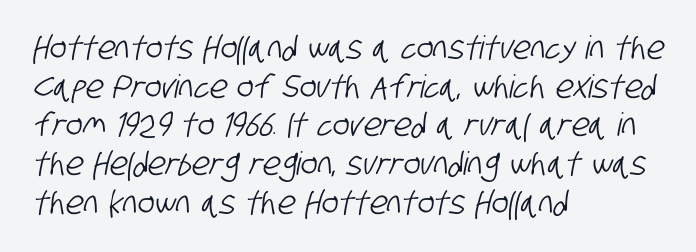
{"serif": "no", "width": "condensed", "stroke_contrast": "low", "x_height": "large", "monospaced": "no", "underline": "no", "align": "left", "line_spacing_ratio": 1.21, "letter_spacing": "normal", "letter_spacing_em": 0.0, "glyph_px": 32}
